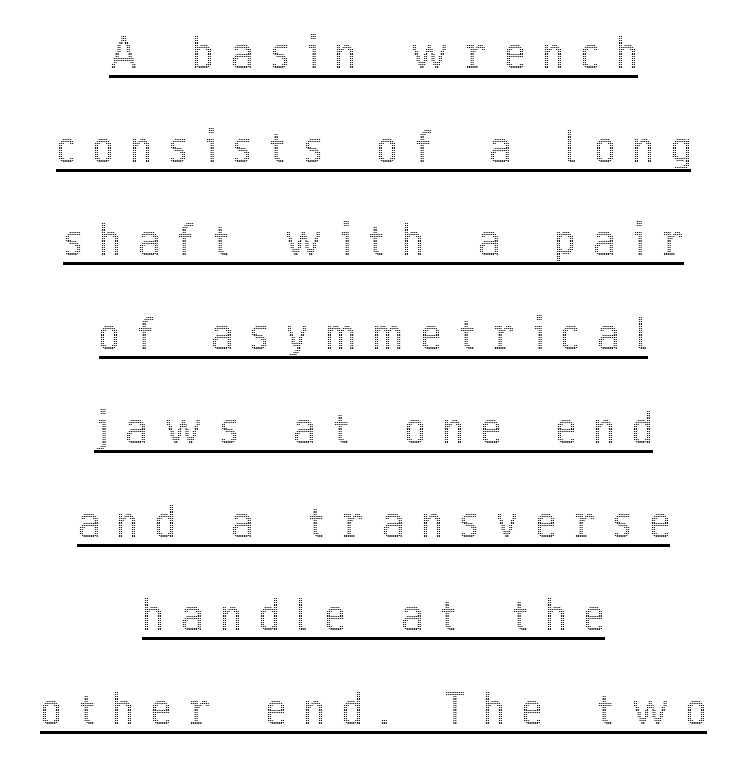
{"italic": "no", "width": "condensed", "x_height": "medium", "monospaced": "no", "underline": "yes", "align": "center", "line_spacing": "loose", "line_spacing_ratio": 2.18, "letter_spacing": "wide", "letter_spacing_em": 0.42, "glyph_px": 43}
